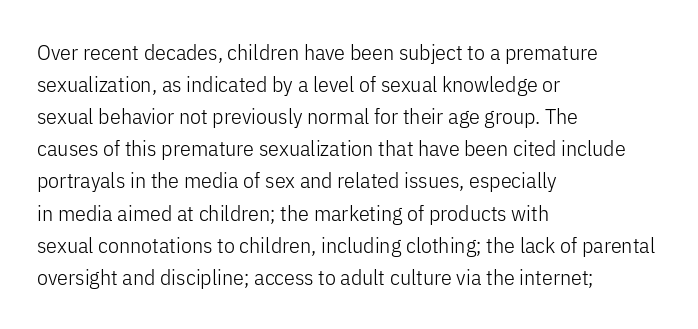
Weight: in the light-to-regular range. These lines keep a tight, regular rhythm from letter to letter. Any mark beneath the type? The region is blank. Left-aligned paragraph, ragged on the right. If you drew a line through each stem, it would be perfectly vertical. Honestly, the row spacing looks completely unremarkable.
